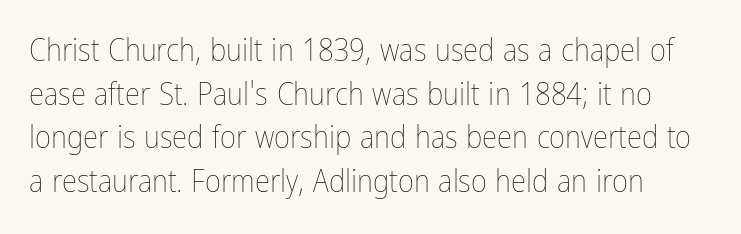
{"italic": "no", "bold": "no", "weight": "thin", "width": "condensed", "stroke_contrast": "low", "x_height": "medium", "monospaced": "no", "underline": "no", "align": "left", "line_spacing": "normal", "line_spacing_ratio": 1.41, "letter_spacing": "normal", "letter_spacing_em": 0.0, "glyph_px": 31}
